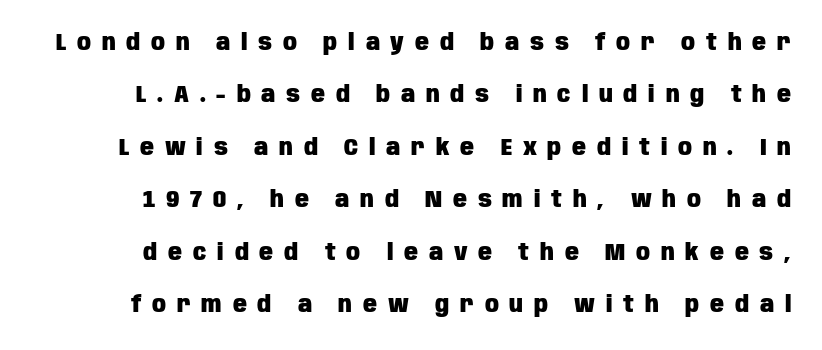
{"italic": "no", "bold": "yes", "underline": "no", "line_spacing": "loose", "line_spacing_ratio": 2.28, "letter_spacing": "wide", "letter_spacing_em": 0.47, "glyph_px": 23}
